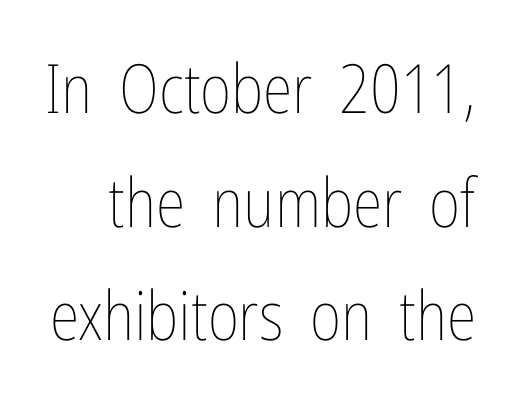
{"italic": "no", "bold": "no", "weight": "thin", "width": "condensed", "stroke_contrast": "low", "x_height": "medium", "monospaced": "no", "underline": "no", "line_spacing": "normal", "line_spacing_ratio": 1.67, "letter_spacing": "normal", "letter_spacing_em": 0.0, "glyph_px": 68}
